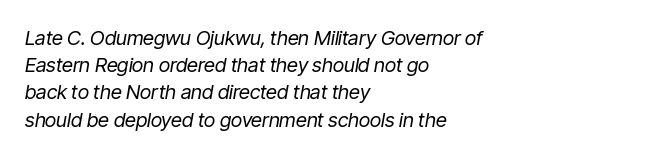
Q: Is the text bold? A: No.
Q: Is the text italic (slanted)? A: Yes, it leans right by about 9 degrees.
Q: Is the text underlined? A: No.
Q: How is the paragraph aligned? A: Left-aligned.
Q: Is the spacing between letters normal or unusually wide? A: Normal.
Q: Is the spacing between lines tight, normal or loose? A: Normal.
